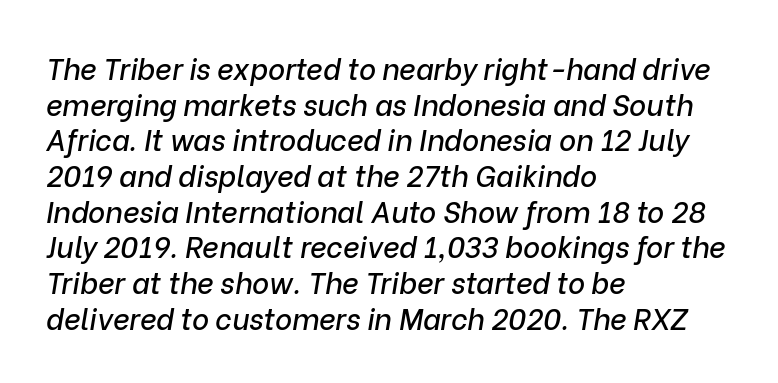
{"italic": "yes", "lean": "right", "slant_degrees": 9, "width": "normal", "stroke_contrast": "low", "x_height": "medium", "monospaced": "no", "underline": "no", "align": "left", "line_spacing_ratio": 1.23, "letter_spacing": "normal", "letter_spacing_em": 0.0, "glyph_px": 29}
